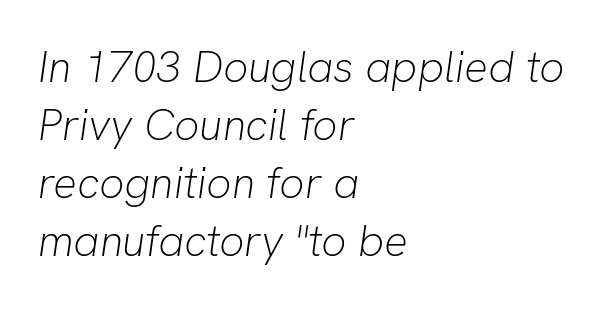
The letters advance in unequal steps, a hallmark of proportional type. Does the copy run flush right? No — it runs flush left. The face looks like a standard text weight, possibly lighter. Characters follow at the spacing the type designer built in. Regular leading.
